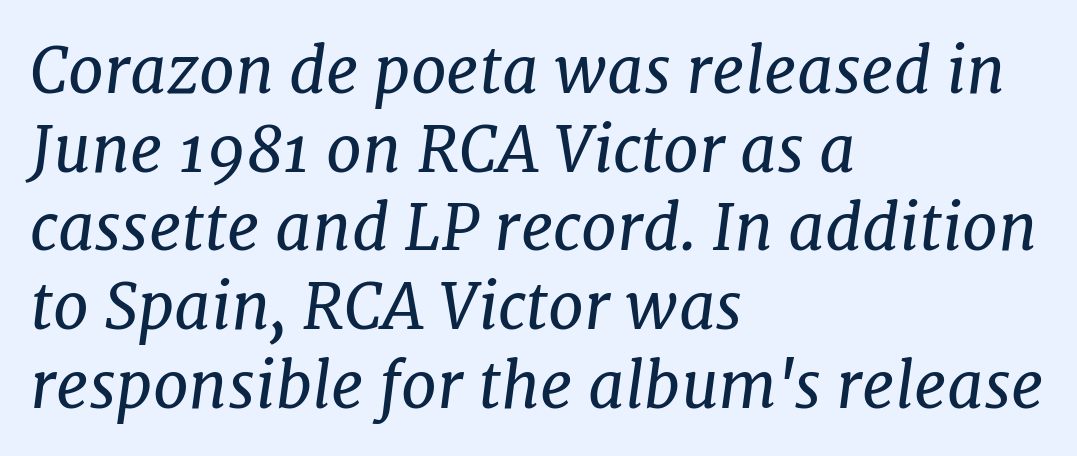
The image shows 64 px regular-weight serif type, italic (leaning right); set left-aligned, line spacing 1.23x, normal letter spacing, not underlined; low stroke contrast and a medium x-height.
